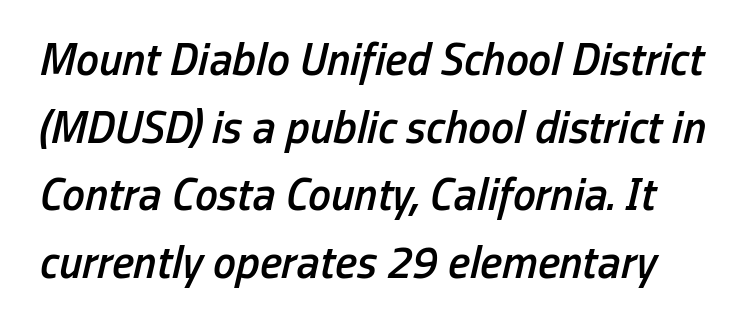
The rendering applies a slant to the glyphs. Compared with an ordinary text face, these strokes are moderately heavier — a semibold. Spacing verdict: proportional, widths tailored to each character. Interline gaps are of average width in this sample. These lines keep a tight, regular rhythm from letter to letter. Descenders are the only things crossing below the line.
